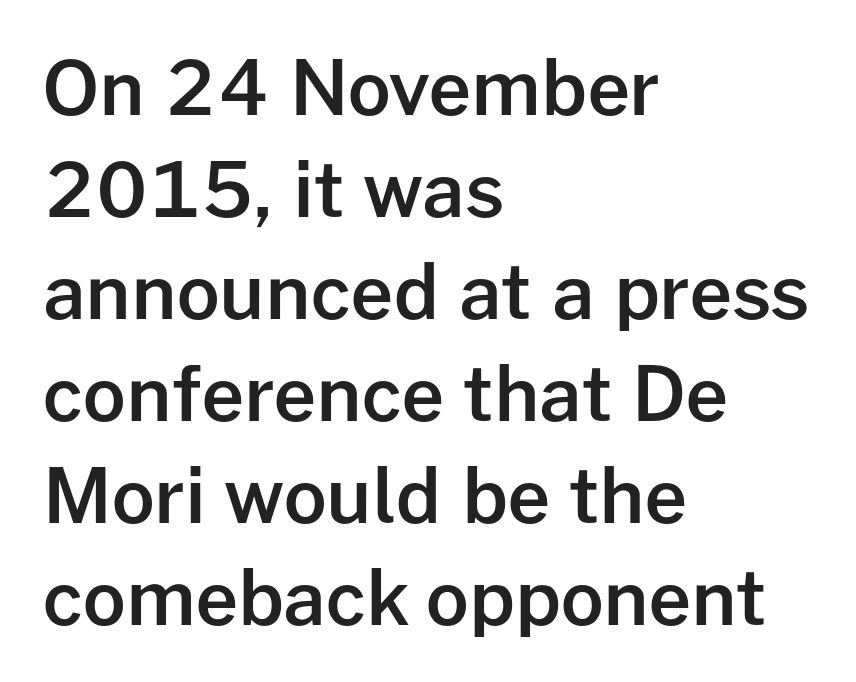
Q: Is the text bold? A: Semi-bold.
Q: Is the text italic (slanted)? A: No, it is upright.
Q: Is the typeface a serif or a sans-serif typeface? A: Sans-serif.
Q: Is the text underlined? A: No.
Q: How is the paragraph aligned? A: Left-aligned.
Q: Is the spacing between letters normal or unusually wide? A: Normal.
Q: Is the spacing between lines tight, normal or loose? A: Normal.
Q: Width (condensed, normal, or wide)? A: Normal.
Q: Stroke contrast? A: Low.
Q: x-height? A: Medium.
Q: Monospaced? A: No.
